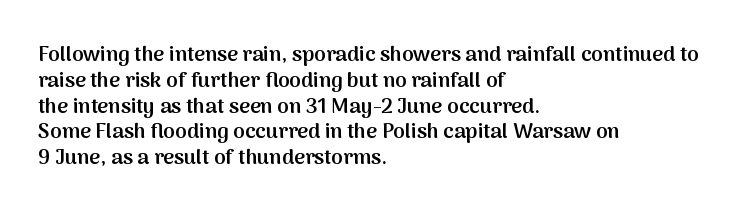
{"italic": "no", "bold": "semi", "underline": "no", "align": "left", "line_spacing_ratio": 1.23, "letter_spacing": "normal", "letter_spacing_em": 0.0, "glyph_px": 21}
